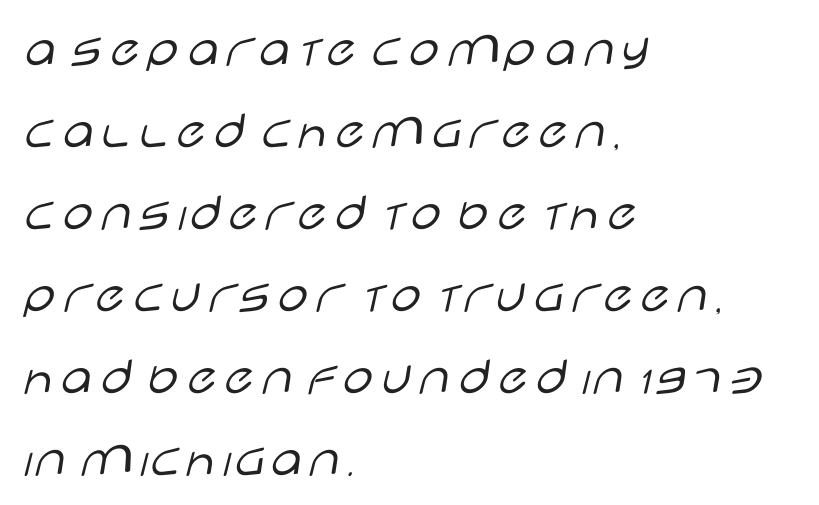
{"serif": "no", "bold": "no", "weight": "light", "width": "wide", "stroke_contrast": "low", "x_height": "large", "monospaced": "no", "underline": "no", "align": "left", "line_spacing": "normal", "line_spacing_ratio": 1.49, "letter_spacing": "normal", "letter_spacing_em": 0.0, "glyph_px": 55}
